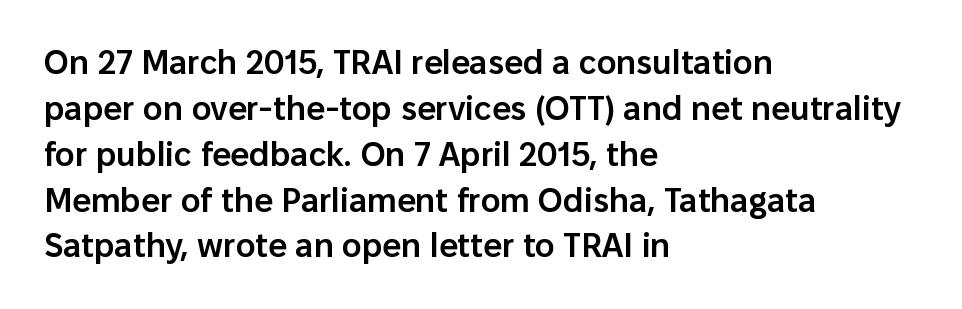
Q: Is the text bold? A: Semi-bold.
Q: Is the text italic (slanted)? A: No, it is upright.
Q: Is the typeface a serif or a sans-serif typeface? A: Sans-serif.
Q: Is the text underlined? A: No.
Q: How is the paragraph aligned? A: Left-aligned.
Q: Is the spacing between letters normal or unusually wide? A: Normal.
Q: Is the spacing between lines tight, normal or loose? A: Normal.
Q: Width (condensed, normal, or wide)? A: Normal.
Q: Stroke contrast? A: Low.
Q: x-height? A: Medium.
Q: Monospaced? A: No.
